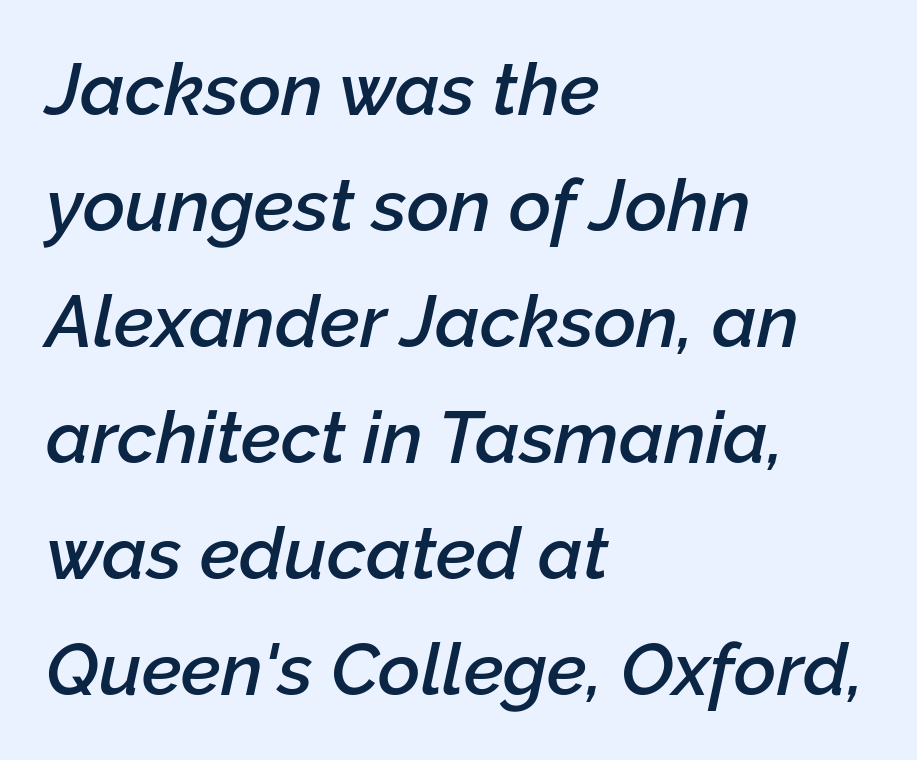
The image shows 73 px semibold type, italic (leaning right); set left-aligned, normal line spacing (1.59x), normal letter spacing, not underlined; low stroke contrast and a medium x-height.
